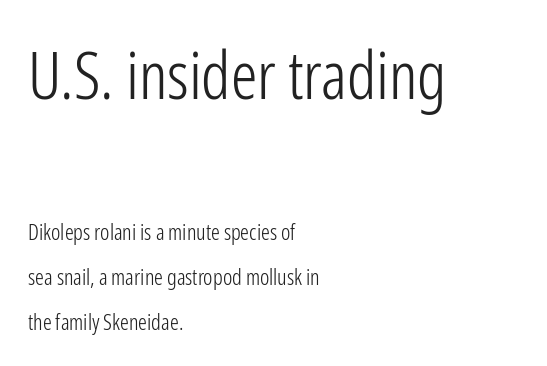
The image shows 66 px light, condensed sans-serif type, upright; set left-aligned, loose line spacing (2.05x), normal letter spacing, not underlined; the first (top) block is 3.0x larger; low stroke contrast and a medium x-height.
